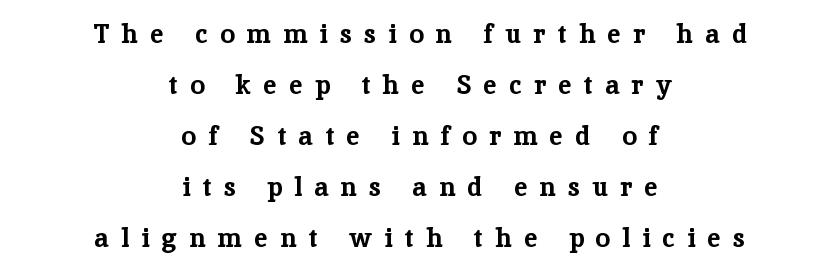
One glance says open: line gaps are wider than usual. Type without underlining. Ordinary non-slanted type is in use. The characters look thick and weighty, a clear bold.
